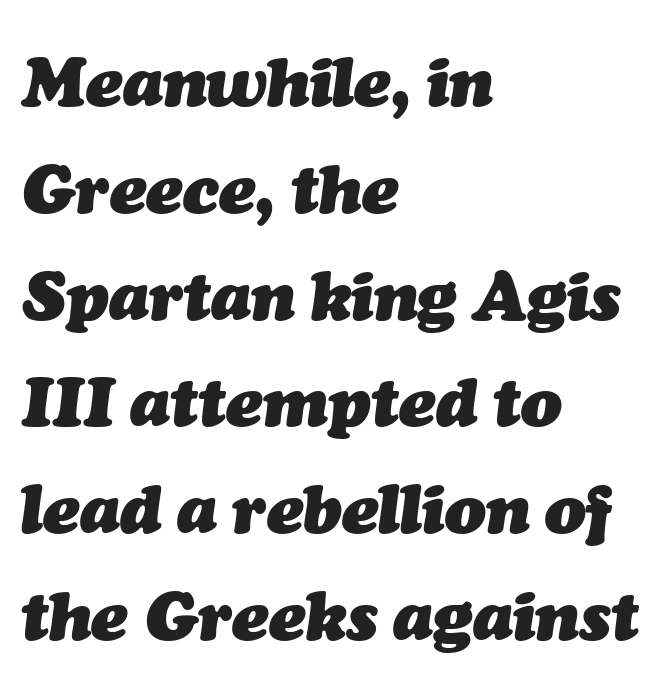
Q: Is the text bold? A: Yes.
Q: Is the text italic (slanted)? A: Yes, it leans right by about 7 degrees.
Q: Is the text underlined? A: No.
Q: How is the paragraph aligned? A: Left-aligned.
Q: Is the spacing between letters normal or unusually wide? A: Normal.
Q: Is the spacing between lines tight, normal or loose? A: Normal.
Q: Width (condensed, normal, or wide)? A: Normal.
Q: Stroke contrast? A: Medium.
Q: x-height? A: Medium.
Q: Monospaced? A: No.
